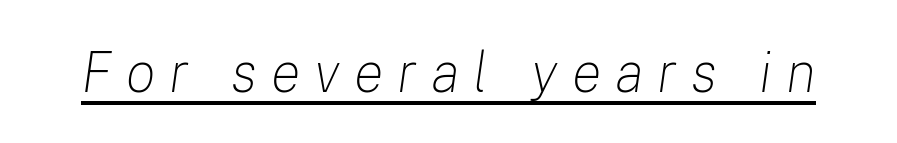
The image shows 56 px light type, italic (leaning right); set unusually wide letter spacing (+0.25 em), underlined; low stroke contrast and a medium x-height.
